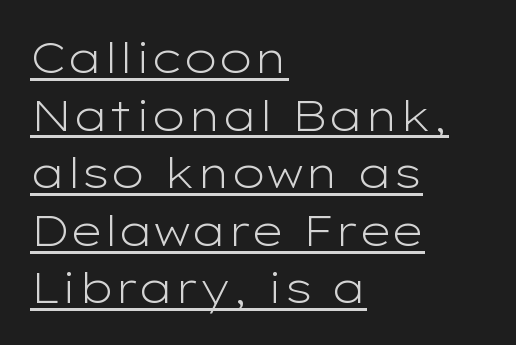
The specimen includes a rule beneath the text block's lines. Think of a printed novel: that variable character pitch is what you see here. This rendering leaves character spacing at its baseline value. The lettering holds an erect, upright posture throughout.
